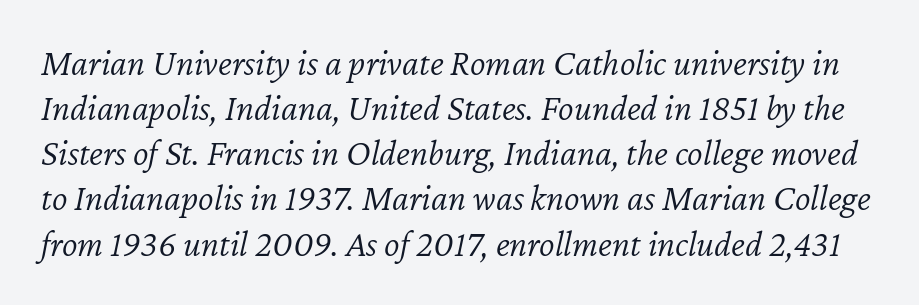
{"italic": "yes", "lean": "right", "slant_degrees": 12, "bold": "no", "weight": "light", "width": "normal", "stroke_contrast": "low", "x_height": "medium", "monospaced": "no", "underline": "no", "line_spacing_ratio": 1.22, "letter_spacing": "normal", "letter_spacing_em": 0.0, "glyph_px": 37}
